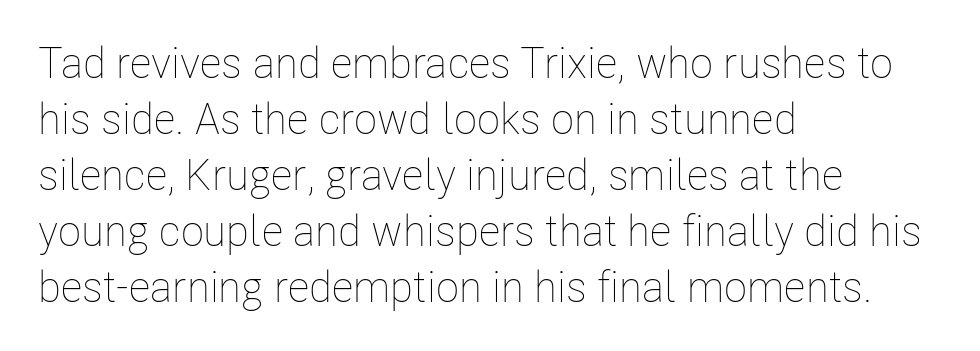
Q: Is the text bold? A: No.
Q: Is the text italic (slanted)? A: No, it is upright.
Q: Is the text underlined? A: No.
Q: How is the paragraph aligned? A: Left-aligned.
Q: Is the spacing between letters normal or unusually wide? A: Normal.
Q: Is the spacing between lines tight, normal or loose? A: Normal.
Q: Width (condensed, normal, or wide)? A: Condensed.
Q: Stroke contrast? A: Low.
Q: x-height? A: Medium.
Q: Monospaced? A: No.
